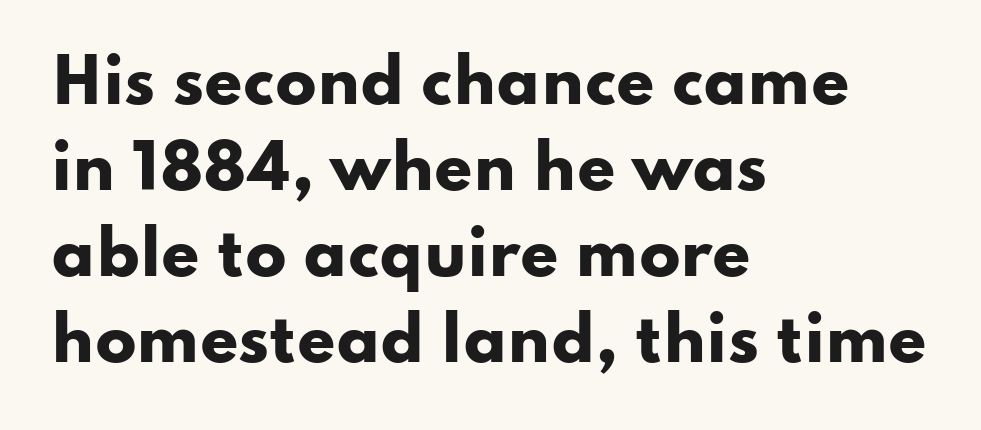
Q: Is the text bold? A: Yes.
Q: Is the text italic (slanted)? A: No, it is upright.
Q: Is the typeface a serif or a sans-serif typeface? A: Sans-serif.
Q: Is the text underlined? A: No.
Q: How is the paragraph aligned? A: Left-aligned.
Q: Is the spacing between letters normal or unusually wide? A: Normal.
Q: Is the spacing between lines tight, normal or loose? A: Normal.
Q: Width (condensed, normal, or wide)? A: Wide.
Q: Stroke contrast? A: Low.
Q: x-height? A: Small.
Q: Monospaced? A: No.
